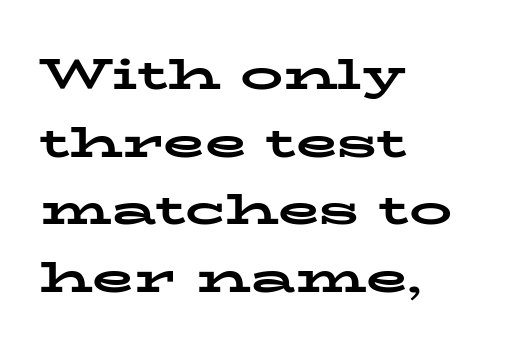
The image shows 43 px bold, wide serif type, upright; set left-aligned, normal line spacing (1.57x), normal letter spacing, not underlined; low stroke contrast and a medium x-height.
